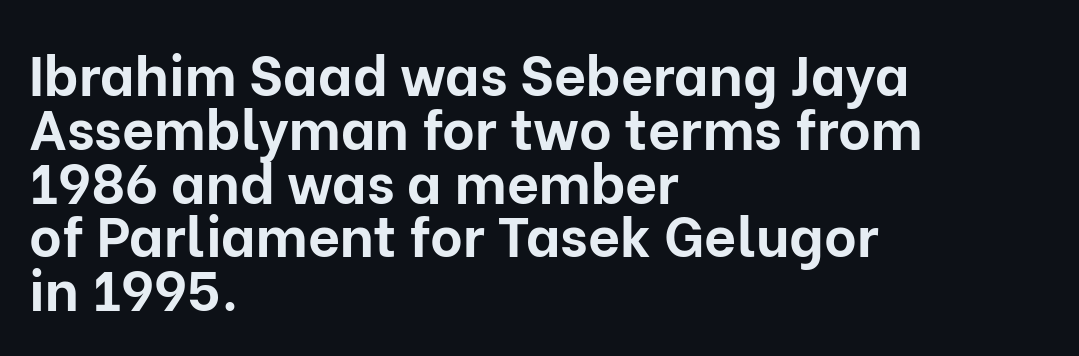
Varying glyph widths throughout — classic text-font behaviour. To sum up the face: it is a sans, with no serifs. Glance below the letters and you will spot only blank space. Inter-character spacing is left at the font's built-in metrics. Each new line begins almost immediately beneath the previous one.
